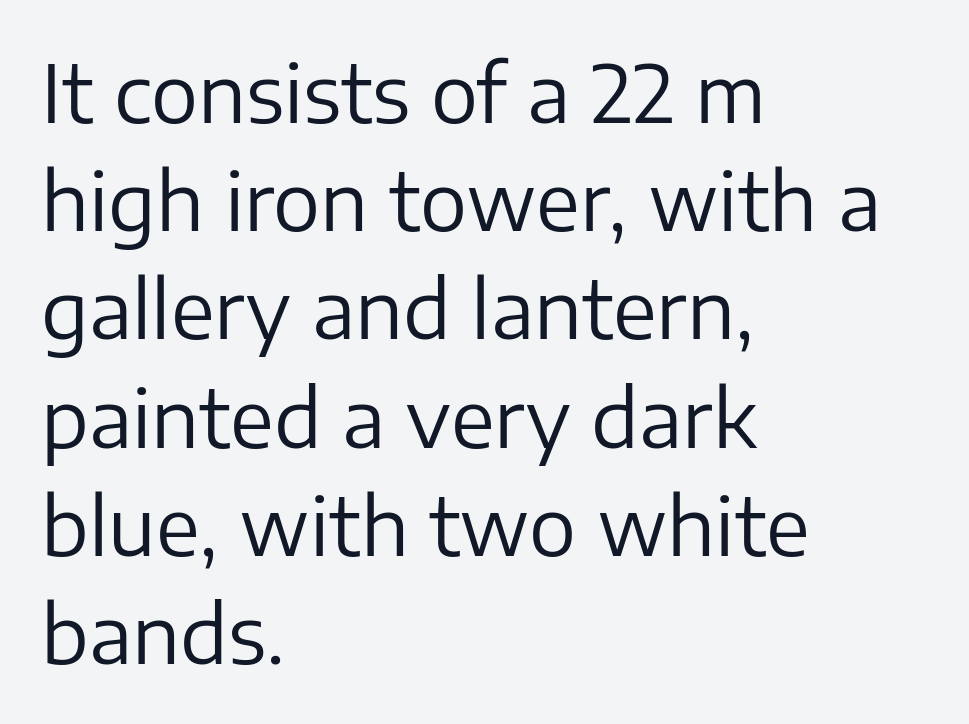
Counters stay open thanks to moderate or lighter strokes. Honestly, the row spacing looks completely unremarkable. The baseline area is clear. You could not count columns in this text — the font is proportionally spaced. Does extra space separate the letters? No, they use regular spacing.
